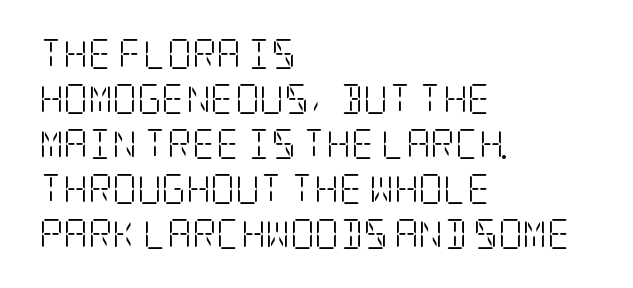
Serif or sans? Serif — the stroke terminals have little feet. Do the letters lean? They stand straight. Is there much room between lines? A standard amount, neither cramped nor airy. These lines keep a tight, regular rhythm from letter to letter.
